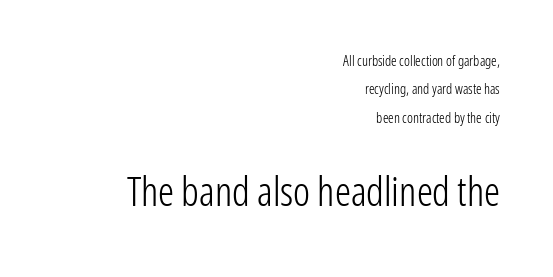
{"serif": "no", "italic": "no", "bold": "no", "weight": "light", "width": "condensed", "stroke_contrast": "low", "x_height": "medium", "monospaced": "no", "underline": "no", "align": "right", "line_spacing": "loose", "line_spacing_ratio": 2.03, "letter_spacing": "normal", "letter_spacing_em": 0.0, "larger_block": "second", "size_ratio": 2.86, "glyph_px": 40}
